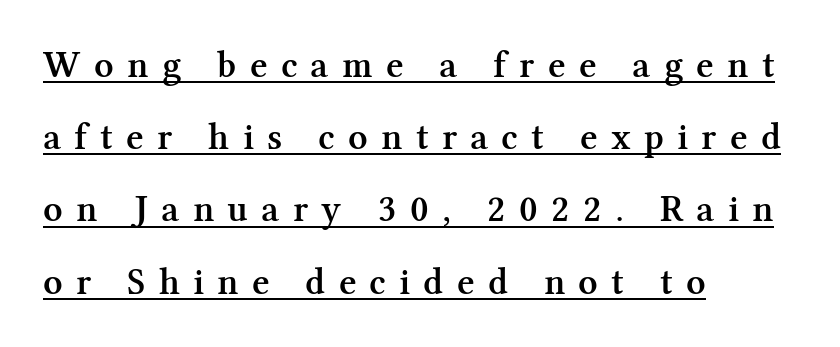
Q: Is the text bold? A: Semi-bold.
Q: Is the text italic (slanted)? A: No, it is upright.
Q: Is the typeface a serif or a sans-serif typeface? A: Serif.
Q: Is the text underlined? A: Yes.
Q: How is the paragraph aligned? A: Left-aligned.
Q: Is the spacing between letters normal or unusually wide? A: Unusually wide.
Q: Is the spacing between lines tight, normal or loose? A: Loose.
Q: Width (condensed, normal, or wide)? A: Normal.
Q: Stroke contrast? A: Medium.
Q: x-height? A: Medium.
Q: Monospaced? A: No.
